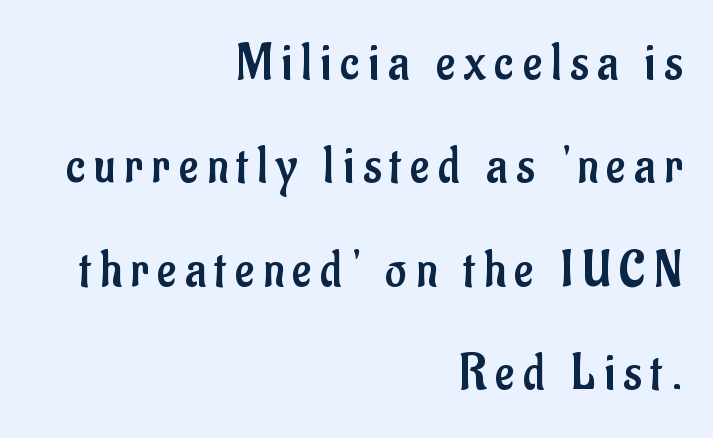
Does the leading feel generous? Absolutely, it's lavish. Ink coverage per letter is moderate at most. Each letter keeps its own natural width here, so spacing adapts to shape. If you drew a line through each stem, it would be perfectly vertical. If you drew a ruler down the right edge, every line would touch it.
